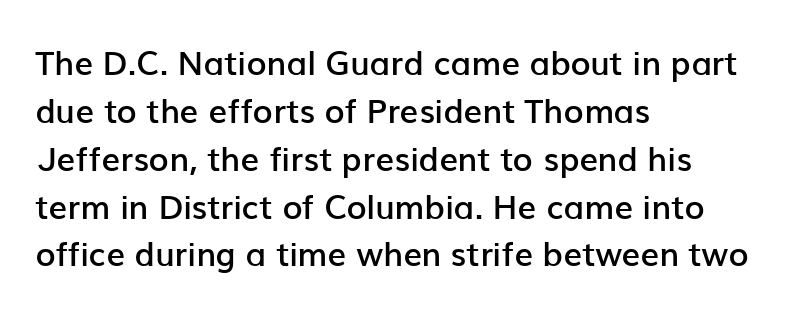
{"serif": "no", "italic": "no", "bold": "semi", "weight": "semibold", "width": "normal", "stroke_contrast": "low", "x_height": "medium", "monospaced": "no", "underline": "no", "align": "left", "line_spacing": "normal", "line_spacing_ratio": 1.45, "letter_spacing": "normal", "letter_spacing_em": 0.0, "glyph_px": 33}
